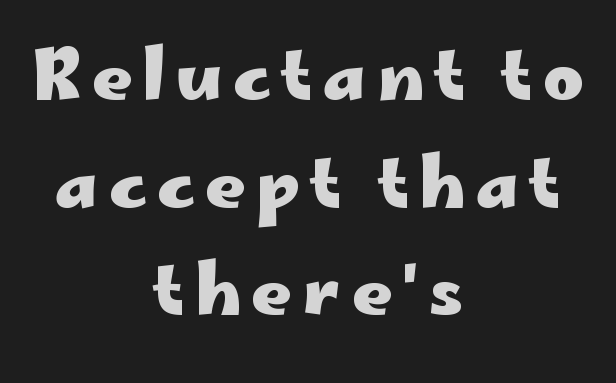
The image shows 69 px heavy, wide sans-serif type, upright; set centered, normal line spacing (1.56x), not underlined; low stroke contrast and a small x-height.
